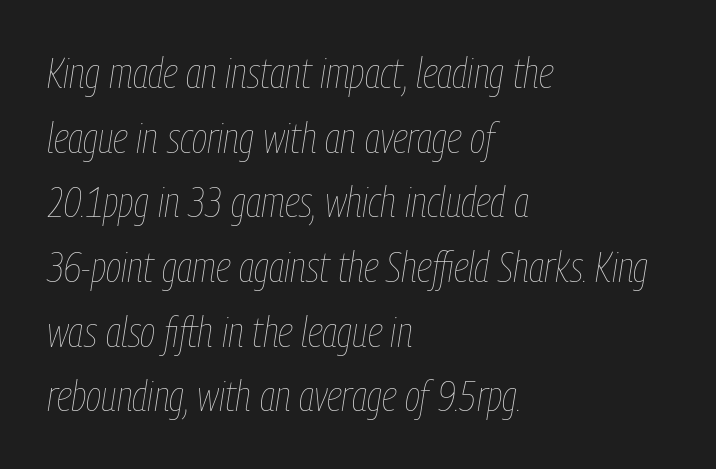
{"italic": "yes", "lean": "right", "slant_degrees": 9, "bold": "no", "weight": "thin", "width": "condensed", "stroke_contrast": "low", "x_height": "medium", "monospaced": "no", "underline": "no", "align": "left", "line_spacing": "normal", "line_spacing_ratio": 1.54, "letter_spacing": "normal", "letter_spacing_em": 0.0, "glyph_px": 42}
